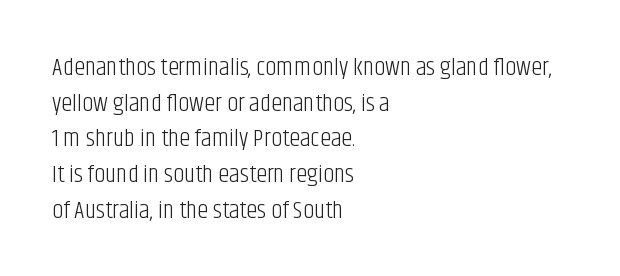
No word sits above an underline. These lines stack with their left ends in a neat column. The line-height multiplier appears to be the usual default. Ordinary non-slanted type is in use. Students, note that the glyphs here touch the page at normal intervals.
